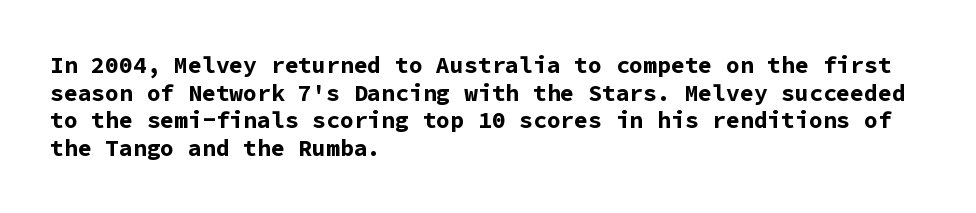
The image shows 23 px bold type, upright; set left-aligned, line spacing 1.2x, normal letter spacing, not underlined.
